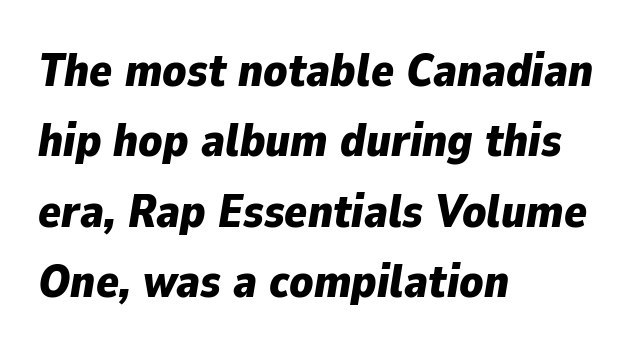
A clean baseline with only descenders dipping below it. Rows of type keep a routine distance in the vertical direction. There's an unmistakable incline to the writing here. Think of a printed novel: that variable character pitch is what you see here. Notice how thick the strokes are: this is what a full bold looks like.
